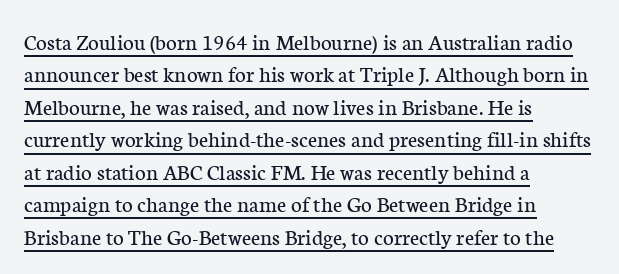
The image shows 23 px text type, upright; set left-aligned, normal line spacing (1.41x), normal letter spacing, underlined.
